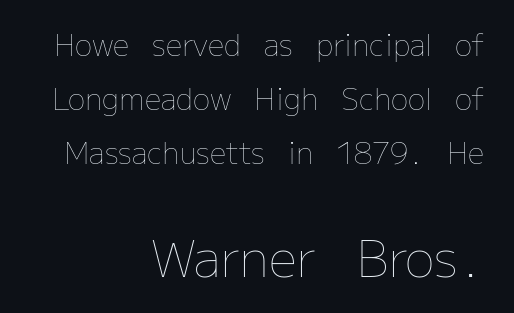
The image shows 50 px thin type, upright; set right-aligned, line spacing 1.87x, normal letter spacing, not underlined; the second (bottom) block is 1.72x larger; low stroke contrast and a medium x-height.
